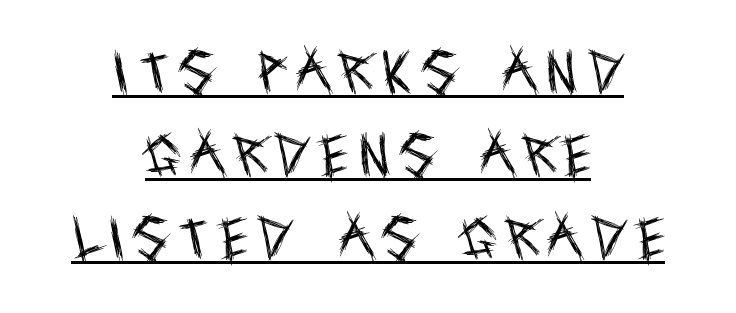
{"serif": "no", "italic": "no", "bold": "no", "weight": "regular", "width": "condensed", "x_height": "large", "monospaced": "no", "underline": "yes", "align": "center", "line_spacing_ratio": 1.77, "letter_spacing": "wide", "letter_spacing_em": 0.24, "glyph_px": 47}
